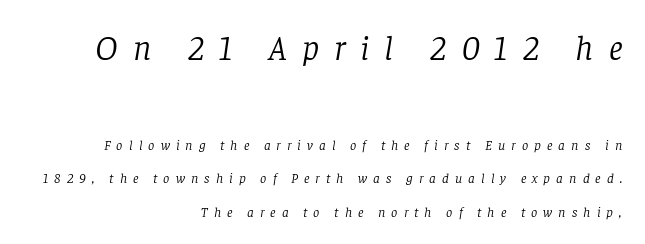
Q: Is the text bold? A: No.
Q: Is the text italic (slanted)? A: Yes, it leans right by about 8 degrees.
Q: Is the typeface a serif or a sans-serif typeface? A: Serif.
Q: Is the text underlined? A: No.
Q: How is the paragraph aligned? A: Right-aligned.
Q: Is the spacing between letters normal or unusually wide? A: Unusually wide.
Q: Is the spacing between lines tight, normal or loose? A: Loose.
Q: Which block of text is set in a larger size, the first (top) or the second (bottom)? A: The first (top) one.
Q: Width (condensed, normal, or wide)? A: Normal.
Q: Stroke contrast? A: Low.
Q: x-height? A: Large.
Q: Monospaced? A: No.
